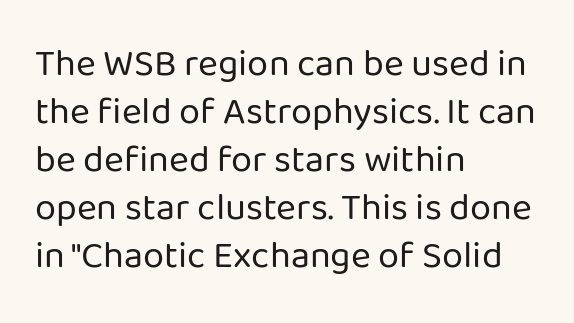
The image shows 38 px regular-weight sans-serif type, upright; set left-aligned, normal line spacing (1.26x), normal letter spacing, not underlined; low stroke contrast and a medium x-height.
